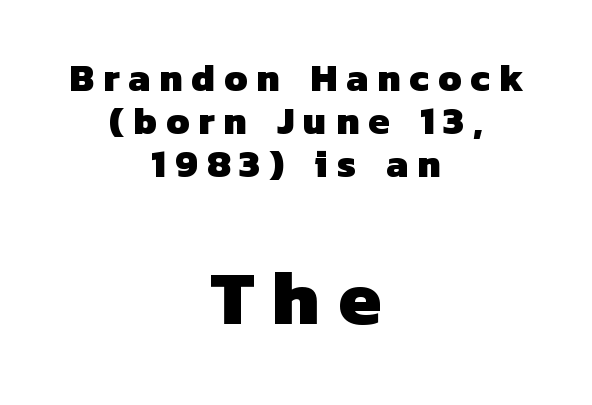
Visually, the bottom section dominates because its glyphs are scaled up. Interline gaps are noticeably narrow in this sample. The letters advance in unequal steps, a hallmark of proportional type. Short note: letters widely spaced. The string is rendered with underlining switched off.
